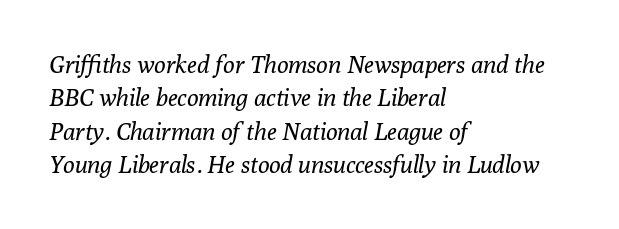
{"italic": "yes", "lean": "right", "slant_degrees": 10, "bold": "no", "underline": "no", "align": "left", "line_spacing": "normal", "line_spacing_ratio": 1.39, "letter_spacing": "normal", "letter_spacing_em": 0.0, "glyph_px": 24}
